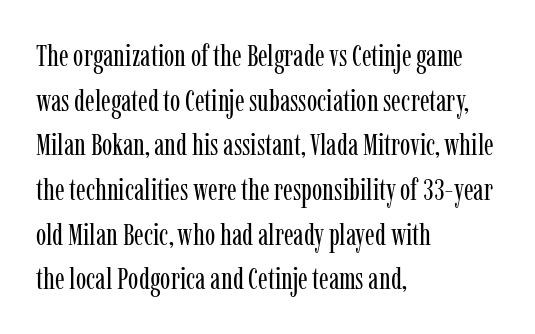
The image shows 31 px regular-weight, condensed serif type, upright; set left-aligned, normal line spacing (1.44x), normal letter spacing, not underlined; low stroke contrast and a medium x-height.
